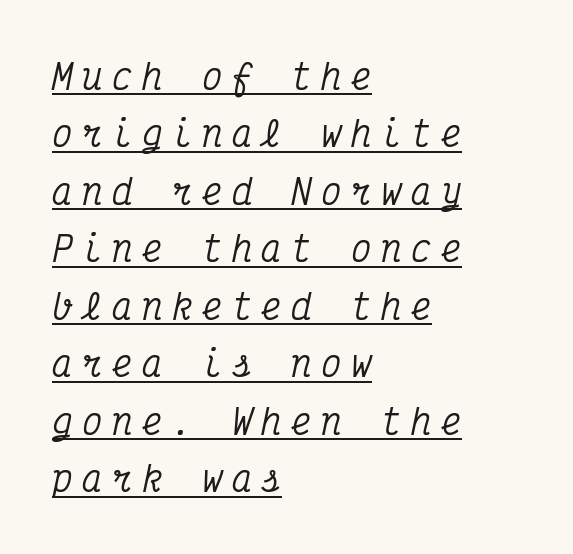
{"serif": "yes", "italic": "yes", "lean": "right", "slant_degrees": 12, "width": "condensed", "stroke_contrast": "medium", "x_height": "medium", "monospaced": "yes", "underline": "yes", "align": "left", "line_spacing": "normal", "line_spacing_ratio": 1.69, "letter_spacing": "wide", "letter_spacing_em": 0.28, "glyph_px": 34}
